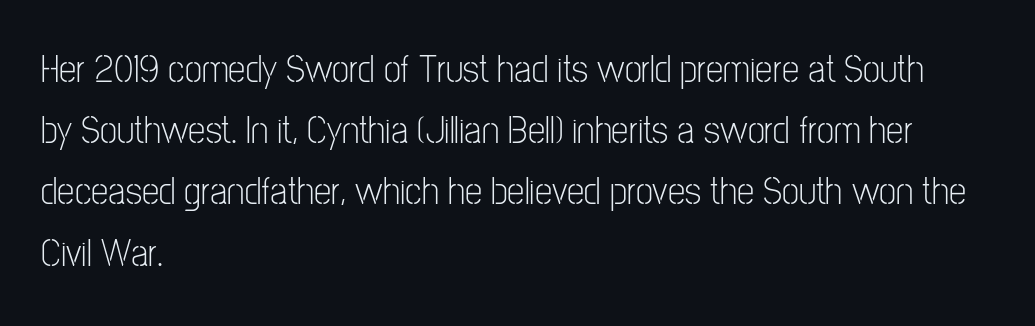
{"serif": "no", "italic": "no", "bold": "no", "weight": "light", "width": "condensed", "stroke_contrast": "low", "x_height": "medium", "monospaced": "no", "underline": "no", "align": "left", "line_spacing": "normal", "line_spacing_ratio": 1.57, "letter_spacing": "normal", "letter_spacing_em": 0.0, "glyph_px": 39}
